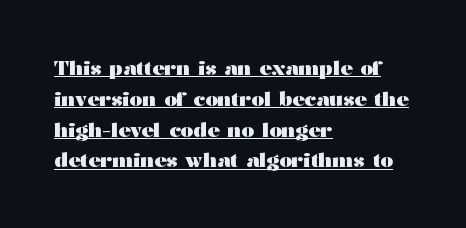
Q: Is the text bold? A: Yes.
Q: Is the text italic (slanted)? A: No, it is upright.
Q: Is the text underlined? A: Yes.
Q: How is the paragraph aligned? A: Left-aligned.
Q: Is the spacing between letters normal or unusually wide? A: Normal.
Q: Is the spacing between lines tight, normal or loose? A: Normal.
